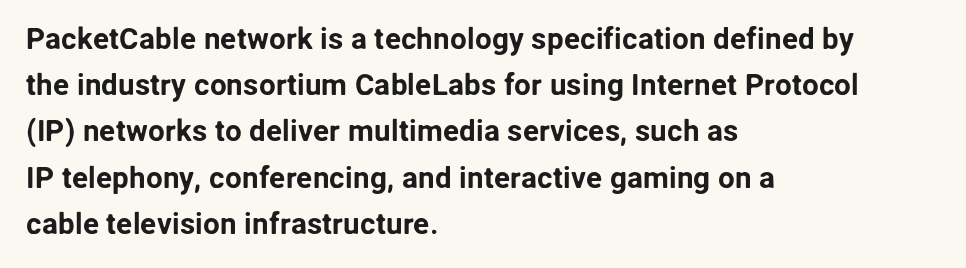
Q: Is the text italic (slanted)? A: No, it is upright.
Q: Is the typeface a serif or a sans-serif typeface? A: Sans-serif.
Q: Is the text underlined? A: No.
Q: How is the paragraph aligned? A: Left-aligned.
Q: Is the spacing between letters normal or unusually wide? A: Normal.
Q: Is the spacing between lines tight, normal or loose? A: Normal.
Q: Width (condensed, normal, or wide)? A: Normal.
Q: Stroke contrast? A: Low.
Q: x-height? A: Medium.
Q: Monospaced? A: No.
